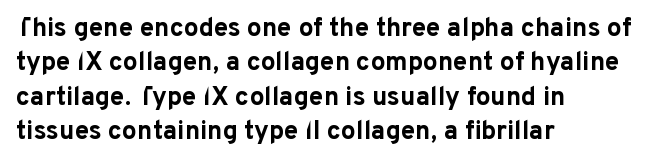
{"italic": "no", "bold": "yes", "underline": "no", "align": "left", "line_spacing": "normal", "line_spacing_ratio": 1.32, "letter_spacing": "normal", "letter_spacing_em": 0.0, "glyph_px": 26}
